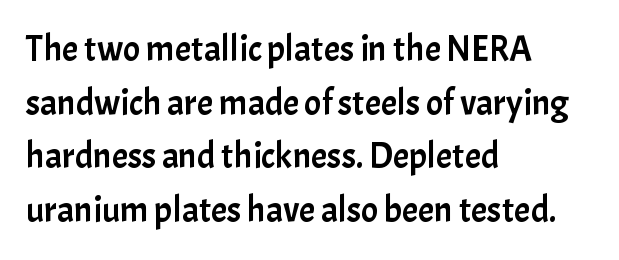
The image shows 36 px sans-serif type, upright; set left-aligned, normal line spacing (1.49x), normal letter spacing, not underlined; low stroke contrast and a medium x-height.
